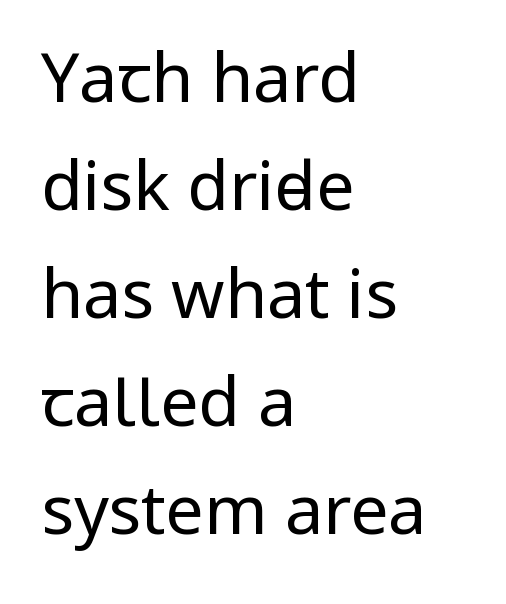
Q: Is the text bold? A: No.
Q: Is the text italic (slanted)? A: No, it is upright.
Q: Is the typeface a serif or a sans-serif typeface? A: Sans-serif.
Q: Is the text underlined? A: No.
Q: How is the paragraph aligned? A: Left-aligned.
Q: Is the spacing between letters normal or unusually wide? A: Normal.
Q: Is the spacing between lines tight, normal or loose? A: Normal.
Q: Width (condensed, normal, or wide)? A: Condensed.
Q: Stroke contrast? A: Low.
Q: x-height? A: Large.
Q: Monospaced? A: No.
